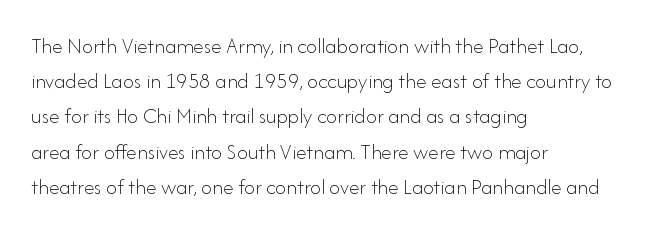
Q: Is the text bold? A: No.
Q: Is the text italic (slanted)? A: No, it is upright.
Q: Is the text underlined? A: No.
Q: How is the paragraph aligned? A: Left-aligned.
Q: Is the spacing between letters normal or unusually wide? A: Normal.
Q: Is the spacing between lines tight, normal or loose? A: Normal.
